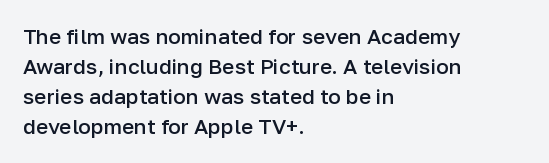
Q: Is the text bold? A: Semi-bold.
Q: Is the text italic (slanted)? A: No, it is upright.
Q: Is the text underlined? A: No.
Q: How is the paragraph aligned? A: Left-aligned.
Q: Is the spacing between letters normal or unusually wide? A: Normal.
Q: Is the spacing between lines tight, normal or loose? A: Normal.
